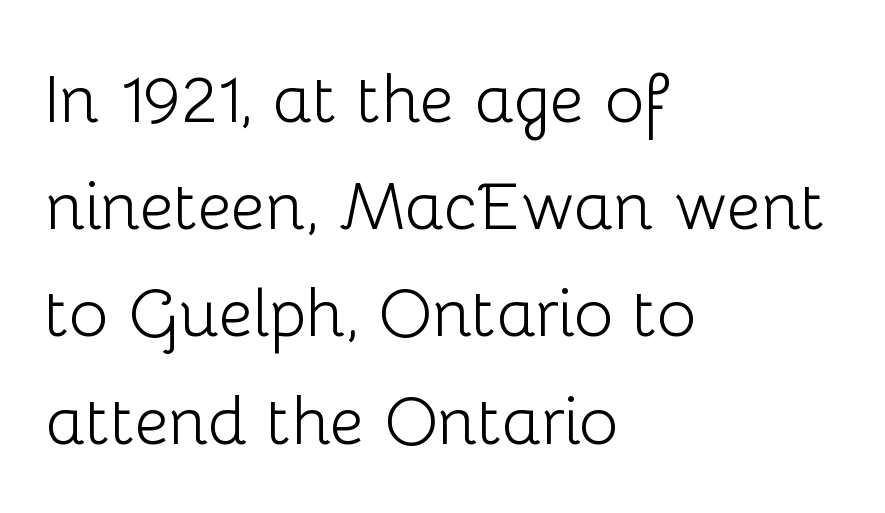
The typeface chosen for these lines omits serifs. Proportional: the letters do not fall into vertical columns. Unlike italic type, these characters show no tilt at all. The letters sit at their default tracking, neither squeezed nor spread. Whoever set this chose a conventional vertical rhythm. A bare baseline throughout the passage.
